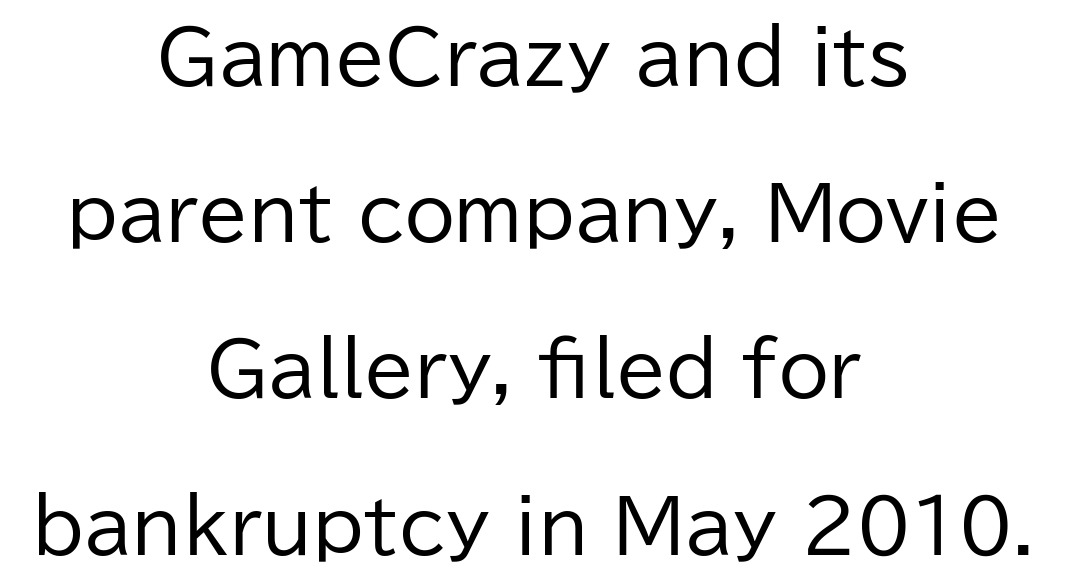
Q: Is the text bold? A: No.
Q: Is the text italic (slanted)? A: No, it is upright.
Q: Is the typeface a serif or a sans-serif typeface? A: Sans-serif.
Q: Is the text underlined? A: No.
Q: How is the paragraph aligned? A: Centered.
Q: Is the spacing between letters normal or unusually wide? A: Normal.
Q: Is the spacing between lines tight, normal or loose? A: Loose.
Q: Width (condensed, normal, or wide)? A: Normal.
Q: Stroke contrast? A: Low.
Q: x-height? A: Medium.
Q: Monospaced? A: No.
